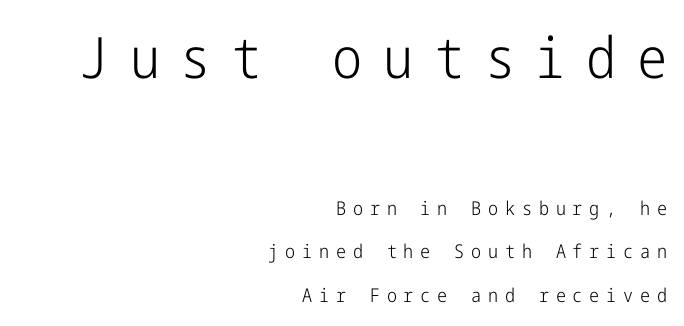
Q: Is the text bold? A: No.
Q: Is the text italic (slanted)? A: No, it is upright.
Q: Is the typeface a serif or a sans-serif typeface? A: Sans-serif.
Q: Is the text underlined? A: No.
Q: How is the paragraph aligned? A: Right-aligned.
Q: Is the spacing between letters normal or unusually wide? A: Unusually wide.
Q: Is the spacing between lines tight, normal or loose? A: Loose.
Q: Which block of text is set in a larger size, the first (top) or the second (bottom)? A: The first (top) one.
Q: Width (condensed, normal, or wide)? A: Condensed.
Q: Stroke contrast? A: Low.
Q: x-height? A: Medium.
